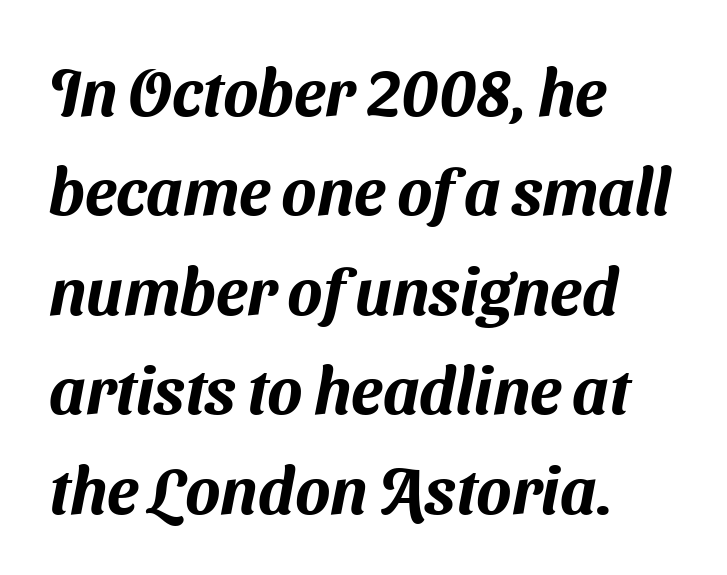
{"serif": "no", "width": "normal", "stroke_contrast": "medium", "x_height": "medium", "monospaced": "no", "underline": "no", "align": "left", "line_spacing": "normal", "line_spacing_ratio": 1.53, "letter_spacing": "normal", "letter_spacing_em": 0.0, "glyph_px": 65}
